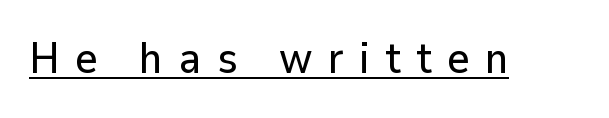
{"serif": "no", "italic": "no", "width": "normal", "stroke_contrast": "low", "x_height": "medium", "monospaced": "no", "underline": "yes", "letter_spacing": "wide", "letter_spacing_em": 0.36, "glyph_px": 43}
